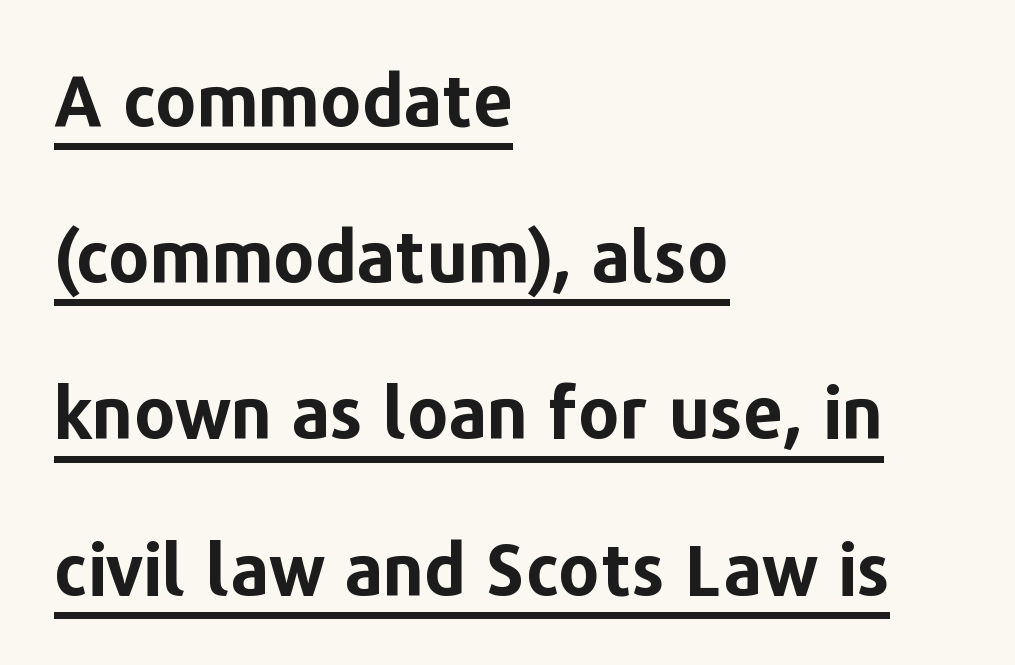
{"serif": "no", "italic": "no", "bold": "yes", "weight": "bold", "width": "normal", "stroke_contrast": "low", "x_height": "medium", "monospaced": "no", "underline": "yes", "align": "left", "line_spacing": "loose", "line_spacing_ratio": 2.2, "letter_spacing": "normal", "letter_spacing_em": 0.0, "glyph_px": 71}
